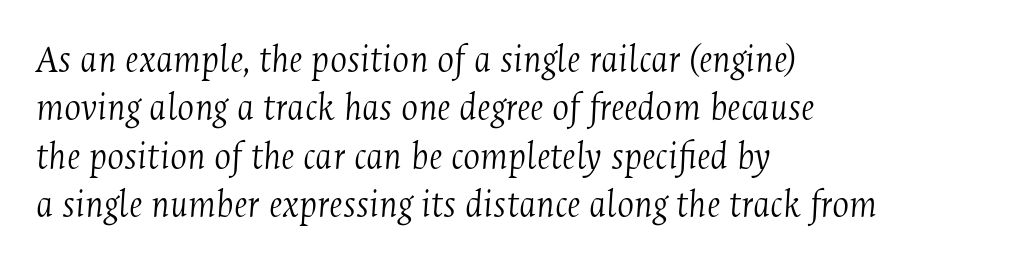
{"serif": "yes", "italic": "yes", "lean": "right", "slant_degrees": 4, "bold": "no", "weight": "light", "width": "condensed", "stroke_contrast": "medium", "x_height": "medium", "monospaced": "no", "underline": "no", "align": "left", "line_spacing_ratio": 1.21, "letter_spacing": "normal", "letter_spacing_em": 0.0, "glyph_px": 40}
